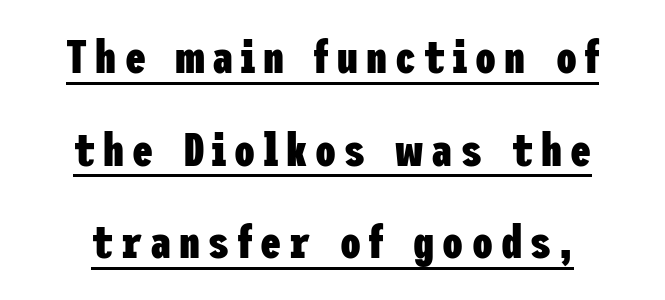
Q: Is the text bold? A: Yes.
Q: Is the text italic (slanted)? A: No, it is upright.
Q: Is the typeface a serif or a sans-serif typeface? A: Sans-serif.
Q: Is the text underlined? A: Yes.
Q: Is the spacing between lines tight, normal or loose? A: Loose.
Q: Width (condensed, normal, or wide)? A: Condensed.
Q: Stroke contrast? A: Low.
Q: x-height? A: Medium.
